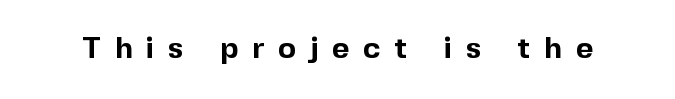
{"serif": "no", "italic": "no", "bold": "yes", "weight": "bold", "width": "normal", "x_height": "medium", "monospaced": "no", "underline": "no", "letter_spacing": "wide", "letter_spacing_em": 0.46, "glyph_px": 30}
